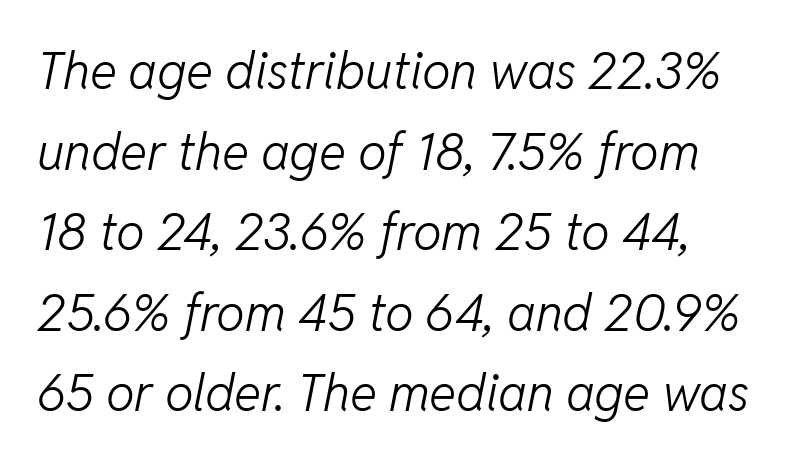
{"italic": "yes", "lean": "right", "slant_degrees": 11, "bold": "no", "weight": "light", "width": "normal", "stroke_contrast": "low", "x_height": "medium", "monospaced": "no", "underline": "no", "line_spacing": "normal", "line_spacing_ratio": 1.58, "letter_spacing": "normal", "letter_spacing_em": 0.0, "glyph_px": 51}
